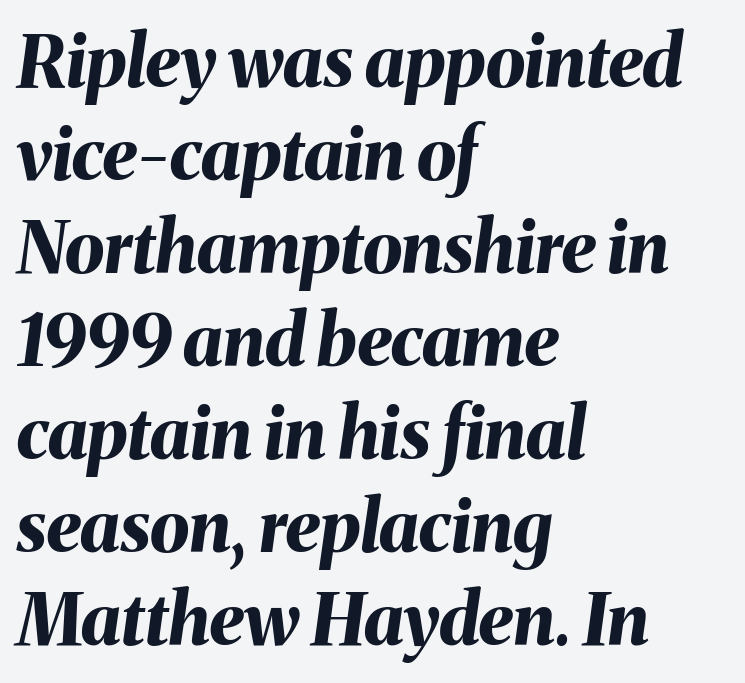
The glyphs are unaccompanied by any horizontal stroke below them. This rendering leaves character spacing at its baseline value. Horizontal bands of white between lines are of average thickness. Plenty of ink on the page — the face is bold.
